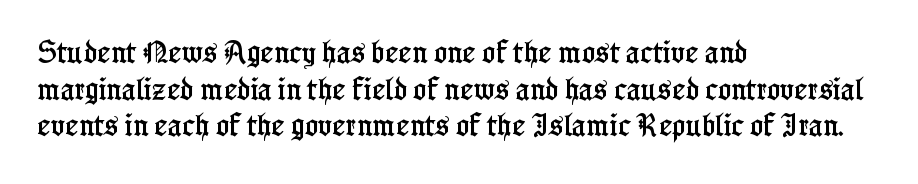
The image shows 25 px text type, upright; set left-aligned, normal line spacing (1.47x), normal letter spacing, not underlined.
